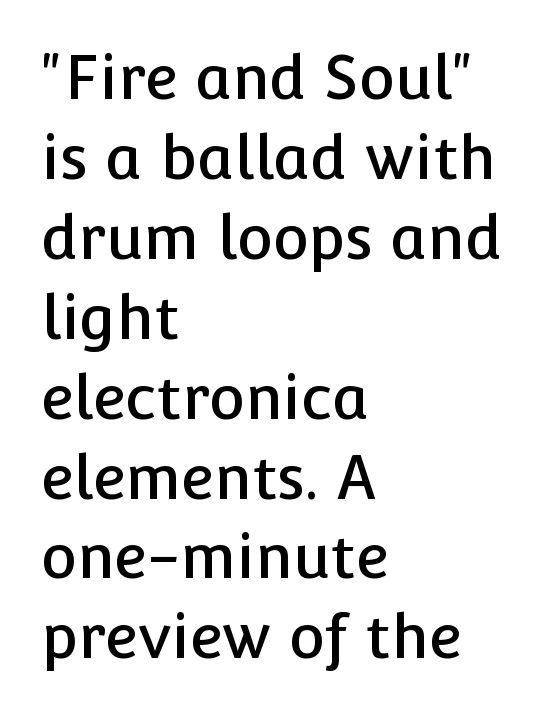
Q: Is the text italic (slanted)? A: No, it is upright.
Q: Is the typeface a serif or a sans-serif typeface? A: Sans-serif.
Q: Is the text underlined? A: No.
Q: How is the paragraph aligned? A: Left-aligned.
Q: Is the spacing between letters normal or unusually wide? A: Normal.
Q: Is the spacing between lines tight, normal or loose? A: Normal.
Q: Width (condensed, normal, or wide)? A: Normal.
Q: Stroke contrast? A: Low.
Q: x-height? A: Medium.
Q: Monospaced? A: No.
